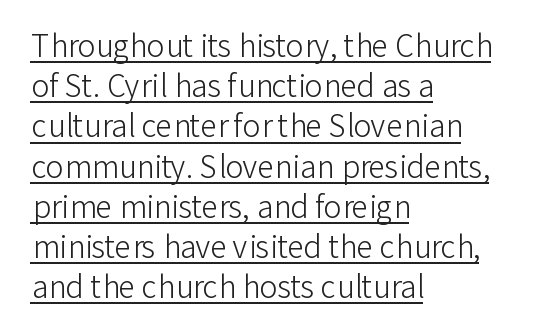
Character widths vary here, with narrow letters taking less room than wide ones. The weight would be labelled regular, book, light, or lighter still. A typesetter would call this leading conventional body-copy spacing. The text was rendered using a sans face with plain stroke endings. Does a line run under the words? Yes, clearly.
